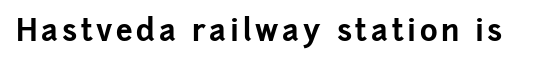
The face used here is proportionally spaced, like ordinary book or web type. Each letter's strokes conclude bluntly, with no projecting serifs. In terms of posture, this sample is upright. Set as a true bold cut, around the 700 mark.
